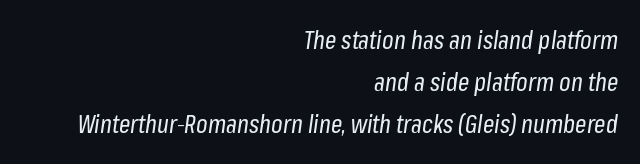
Compared with typical body copy, the letter spacing here is the same. Quick note: italic. Honestly, there is no underline to notice here at all. If you measured baseline to baseline, you'd find a middling distance. No chunkiness to these letters — they're not bold. Caption: multi-line text, flush right, ragged left.
